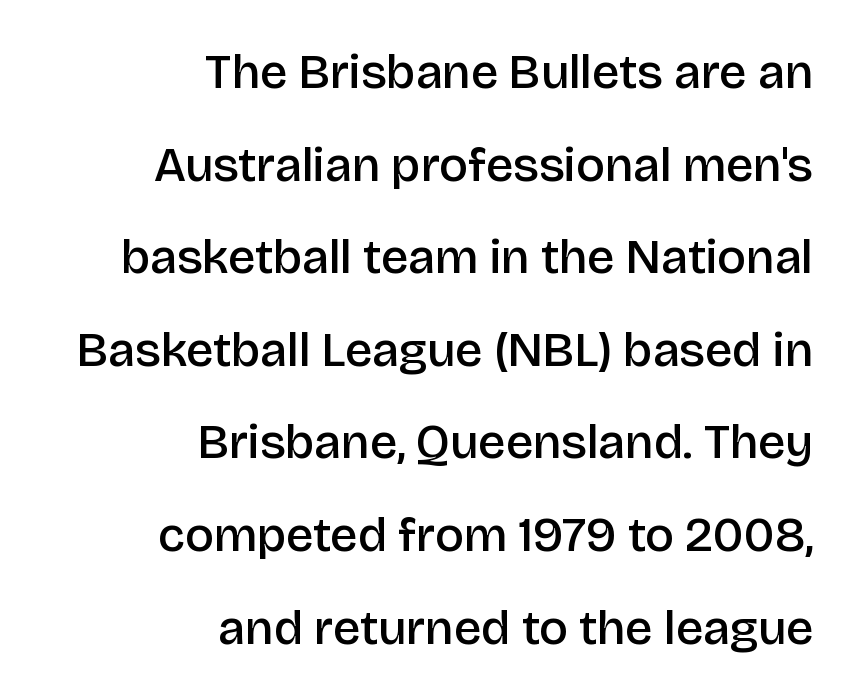
{"serif": "no", "italic": "no", "bold": "semi", "weight": "semibold", "width": "normal", "stroke_contrast": "low", "x_height": "large", "monospaced": "no", "underline": "no", "align": "right", "line_spacing_ratio": 1.89, "letter_spacing": "normal", "letter_spacing_em": 0.0, "glyph_px": 49}
